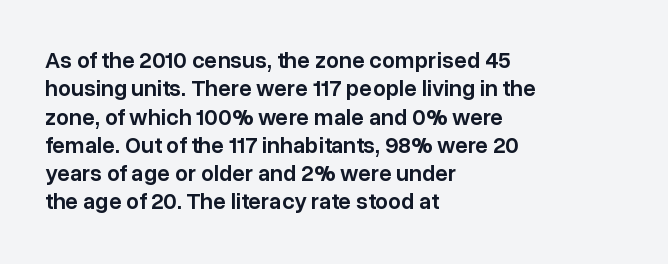
Q: Is the text bold? A: Semi-bold.
Q: Is the text italic (slanted)? A: No, it is upright.
Q: Is the text underlined? A: No.
Q: How is the paragraph aligned? A: Left-aligned.
Q: Is the spacing between letters normal or unusually wide? A: Normal.
